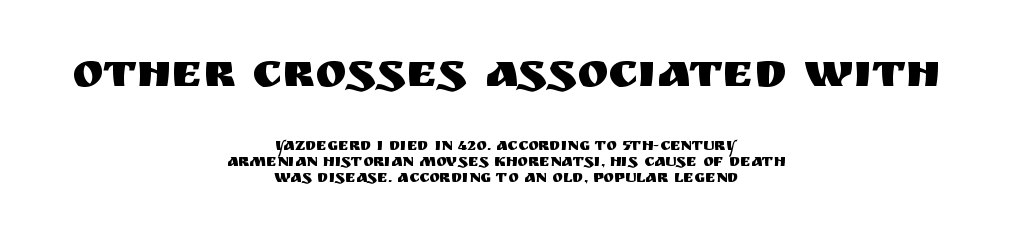
The image shows 47 px sans-serif type, upright; set centered, tight line spacing (1.0x), normal letter spacing, not underlined; the first (top) block is 2.94x larger; medium stroke contrast and a large x-height.
